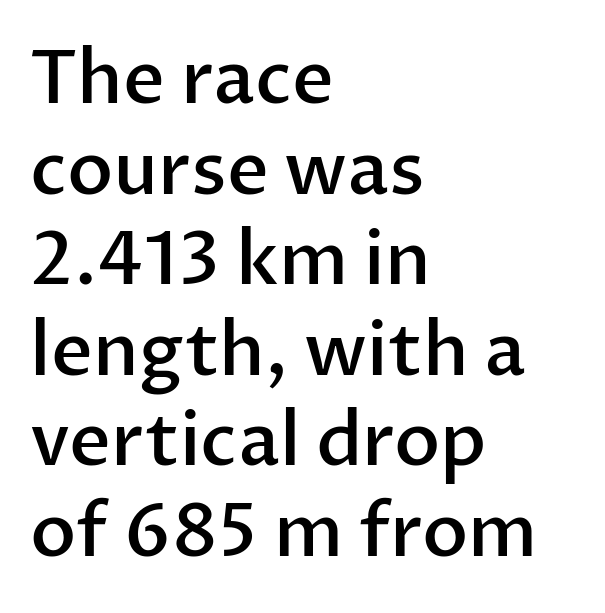
The image shows 73 px semibold sans-serif type, upright; set left-aligned, line spacing 1.24x, normal letter spacing, not underlined; low stroke contrast and a medium x-height.
